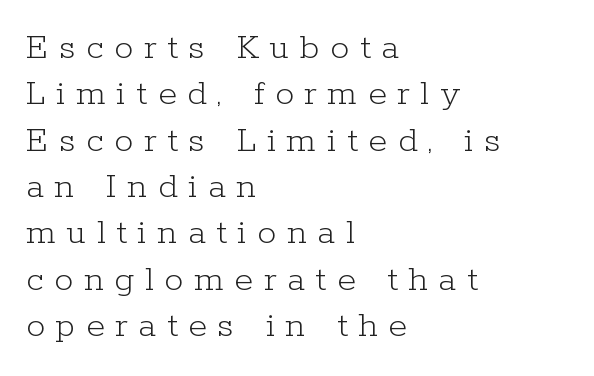
Inter-character spacing is expanded well beyond the font's built-in metrics. Tall strokes in this sample are plumb rather than angled. A typesetter would call this proportional, since set widths differ per character. Teacher's note: observe the even left margin — that is flush-left alignment. No word sits above an underline. The strokes carry an ordinary text weight at most.
